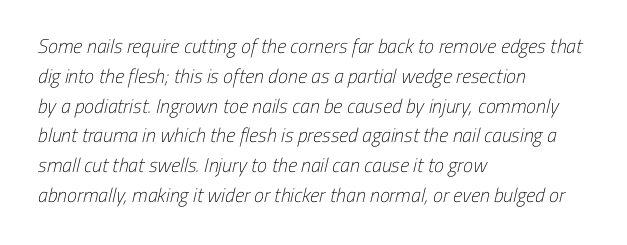
Q: Is the text bold? A: No.
Q: Is the text underlined? A: No.
Q: How is the paragraph aligned? A: Left-aligned.
Q: Is the spacing between letters normal or unusually wide? A: Normal.
Q: Is the spacing between lines tight, normal or loose? A: Normal.
